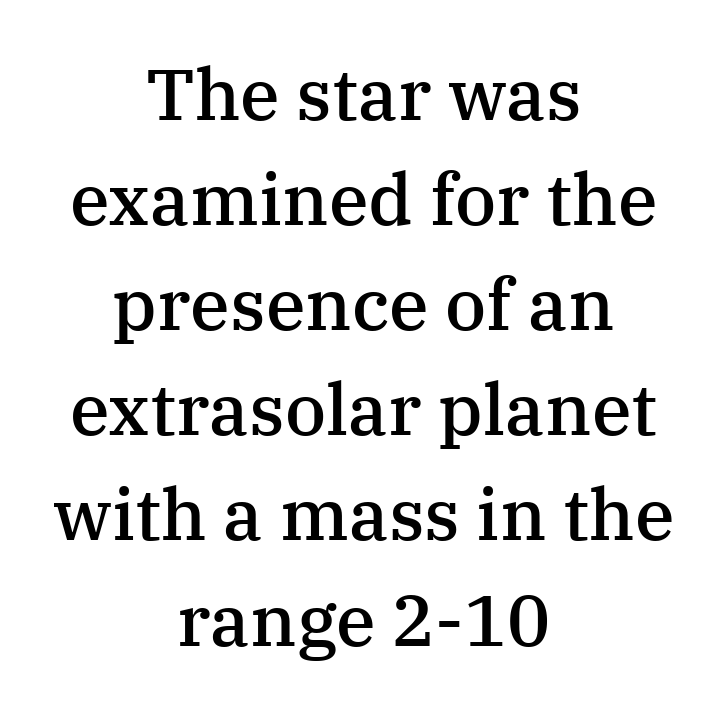
The image shows 72 px semibold serif type, upright; set centered, normal line spacing (1.46x), normal letter spacing, not underlined; medium stroke contrast and a medium x-height.
